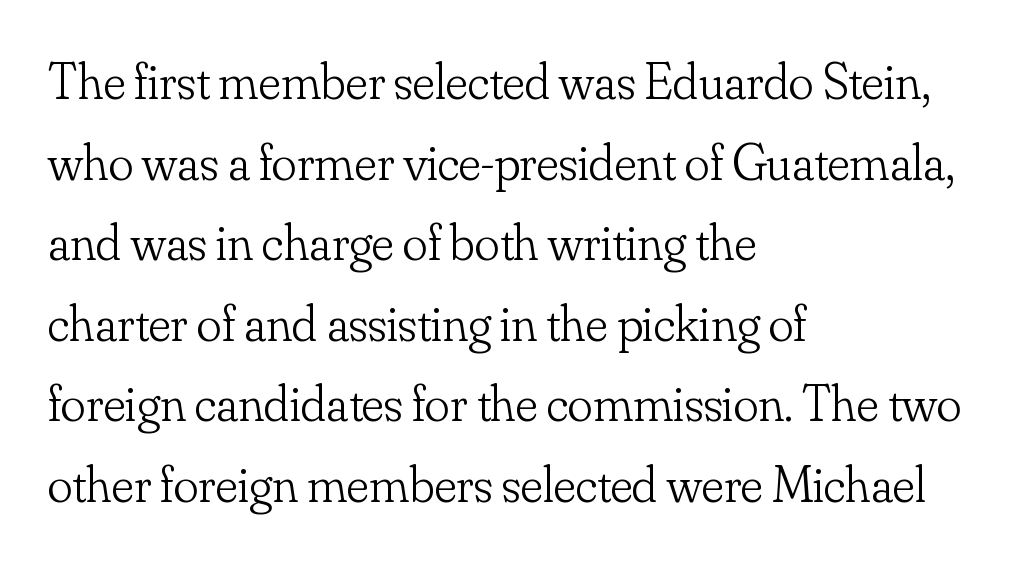
Bare-footed words on every line. How are the letters spaced? Ordinarily, with no added tracking. Whoever set this chose a conventional vertical rhythm. Proportional: the letters do not fall into vertical columns.
